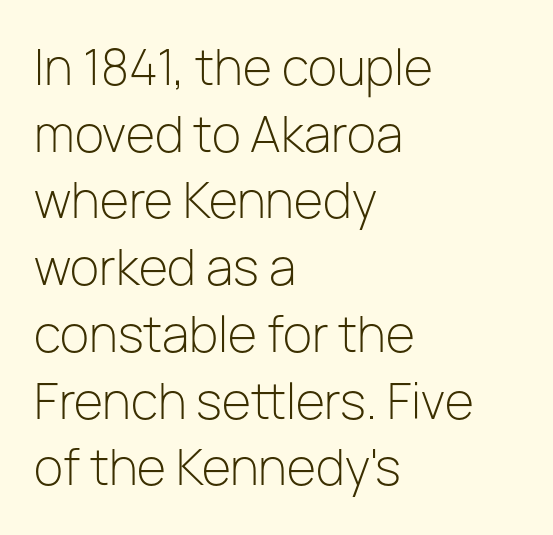
The image shows 48 px light sans-serif type, upright; set left-aligned, normal line spacing (1.39x), normal letter spacing, not underlined; low stroke contrast and a medium x-height.
